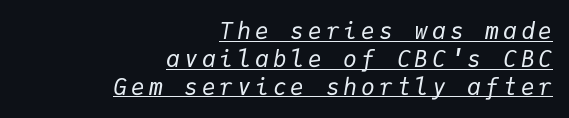
{"italic": "yes", "lean": "right", "slant_degrees": 9, "bold": "no", "underline": "yes", "align": "right", "line_spacing_ratio": 1.21, "glyph_px": 23}
